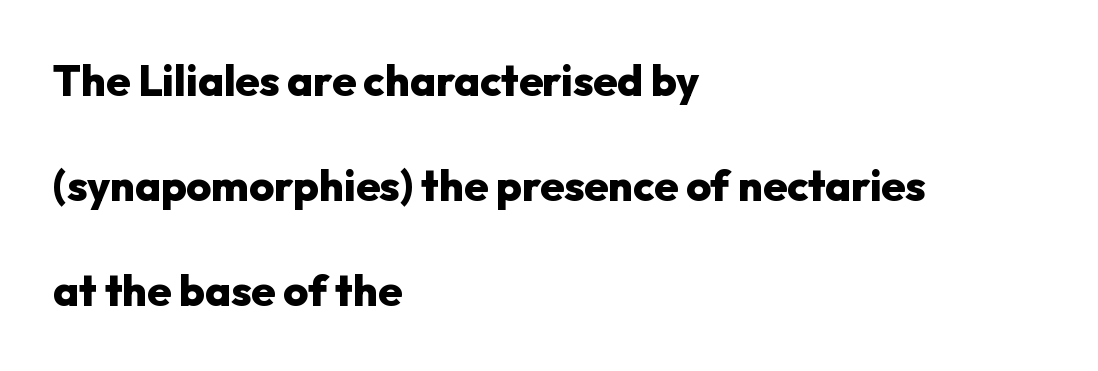
{"serif": "no", "italic": "no", "bold": "yes", "weight": "heavy", "width": "normal", "stroke_contrast": "low", "x_height": "medium", "monospaced": "no", "underline": "no", "align": "left", "line_spacing": "loose", "line_spacing_ratio": 2.44, "letter_spacing": "normal", "letter_spacing_em": 0.0, "glyph_px": 43}
